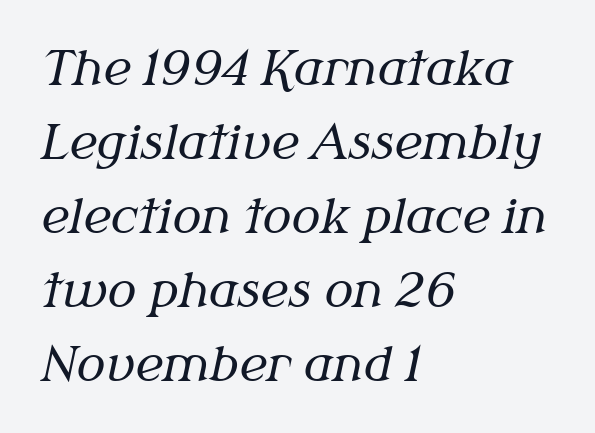
{"serif": "yes", "italic": "yes", "lean": "right", "slant_degrees": 12, "bold": "no", "weight": "regular", "width": "normal", "stroke_contrast": "medium", "x_height": "medium", "monospaced": "no", "underline": "no", "align": "left", "line_spacing": "normal", "line_spacing_ratio": 1.54, "letter_spacing": "normal", "letter_spacing_em": 0.0, "glyph_px": 48}
